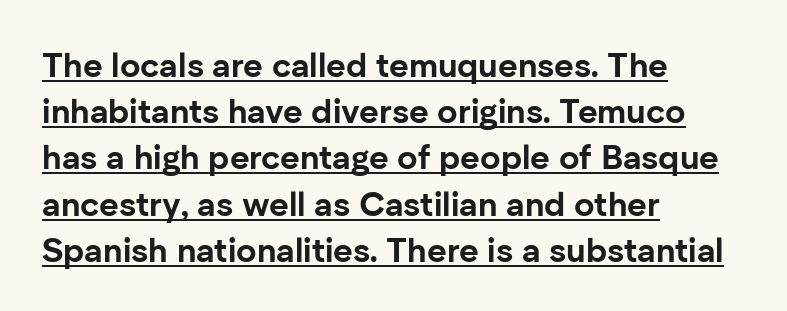
Q: Is the text bold? A: Yes.
Q: Is the text italic (slanted)? A: No, it is upright.
Q: Is the typeface a serif or a sans-serif typeface? A: Sans-serif.
Q: Is the text underlined? A: Yes.
Q: How is the paragraph aligned? A: Left-aligned.
Q: Is the spacing between letters normal or unusually wide? A: Normal.
Q: Is the spacing between lines tight, normal or loose? A: Normal.
Q: Width (condensed, normal, or wide)? A: Normal.
Q: Stroke contrast? A: Low.
Q: x-height? A: Medium.
Q: Monospaced? A: No.
